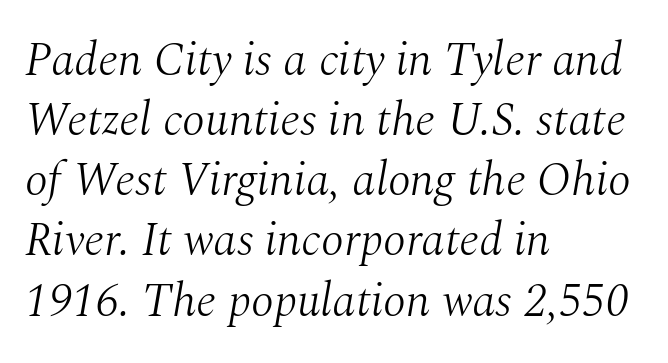
Font category for this specimen: serif. The horizontal fit of the characters is conventional and even. These lines are set flush left with a ragged right edge. The space beneath each line is pristine and unruled. Slant detected: the letters are inclined. Weight: regular or lighter.
